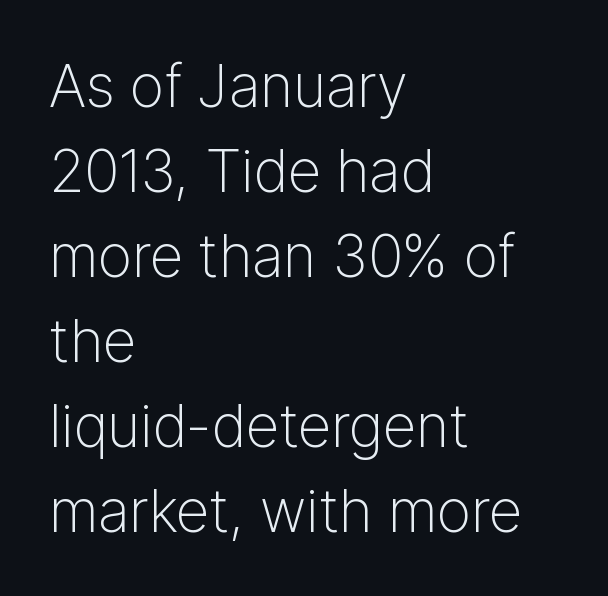
{"serif": "no", "italic": "no", "bold": "no", "weight": "light", "width": "normal", "stroke_contrast": "low", "x_height": "medium", "monospaced": "no", "underline": "no", "align": "left", "line_spacing": "normal", "line_spacing_ratio": 1.44, "letter_spacing": "normal", "letter_spacing_em": 0.0, "glyph_px": 59}
